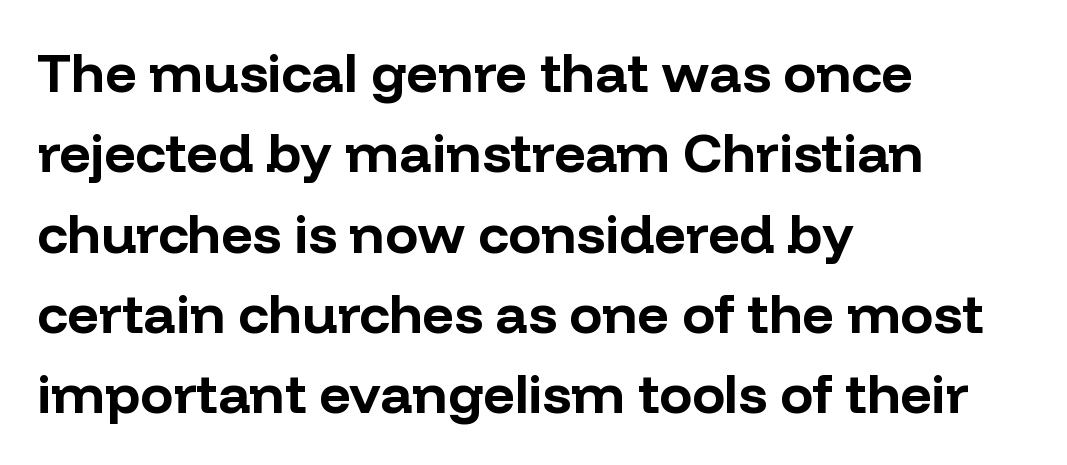
Q: Is the text bold? A: Yes.
Q: Is the text italic (slanted)? A: No, it is upright.
Q: Is the typeface a serif or a sans-serif typeface? A: Sans-serif.
Q: Is the text underlined? A: No.
Q: How is the paragraph aligned? A: Left-aligned.
Q: Is the spacing between letters normal or unusually wide? A: Normal.
Q: Is the spacing between lines tight, normal or loose? A: Normal.
Q: Width (condensed, normal, or wide)? A: Normal.
Q: Stroke contrast? A: Low.
Q: x-height? A: Medium.
Q: Monospaced? A: No.
